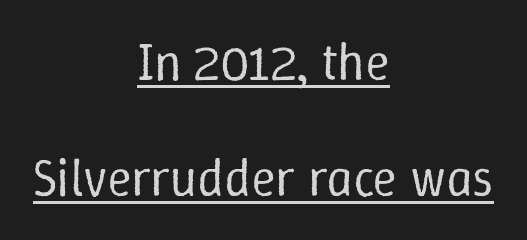
Q: Is the text bold? A: No.
Q: Is the text italic (slanted)? A: No, it is upright.
Q: Is the text underlined? A: Yes.
Q: How is the paragraph aligned? A: Centered.
Q: Is the spacing between letters normal or unusually wide? A: Normal.
Q: Is the spacing between lines tight, normal or loose? A: Loose.
Q: Width (condensed, normal, or wide)? A: Normal.
Q: Stroke contrast? A: Low.
Q: x-height? A: Medium.
Q: Monospaced? A: No.
